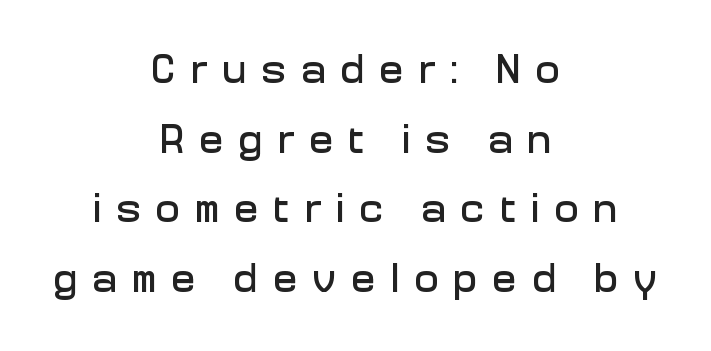
The image shows 41 px sans-serif type, upright; set centered, normal line spacing (1.7x), unusually wide letter spacing (+0.36 em), not underlined; low stroke contrast and a medium x-height.
